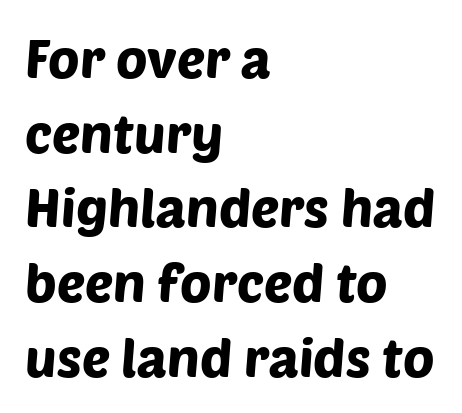
A clean baseline with only descenders dipping below it. Evenly set lines give the paragraph a standard silhouette. Nothing sits at the stroke ends, so this counts as sans-serif. Line beginnings align vertically; line endings do not. In terms of letterspacing, this is plain default setting.
